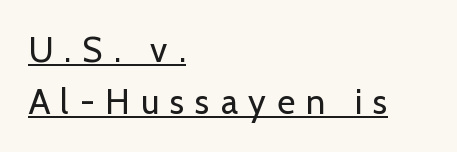
Q: Is the text bold? A: No.
Q: Is the text italic (slanted)? A: No, it is upright.
Q: Is the typeface a serif or a sans-serif typeface? A: Sans-serif.
Q: Is the text underlined? A: Yes.
Q: How is the paragraph aligned? A: Left-aligned.
Q: Is the spacing between letters normal or unusually wide? A: Unusually wide.
Q: Is the spacing between lines tight, normal or loose? A: Normal.
Q: Width (condensed, normal, or wide)? A: Normal.
Q: Stroke contrast? A: Low.
Q: x-height? A: Medium.
Q: Monospaced? A: No.
